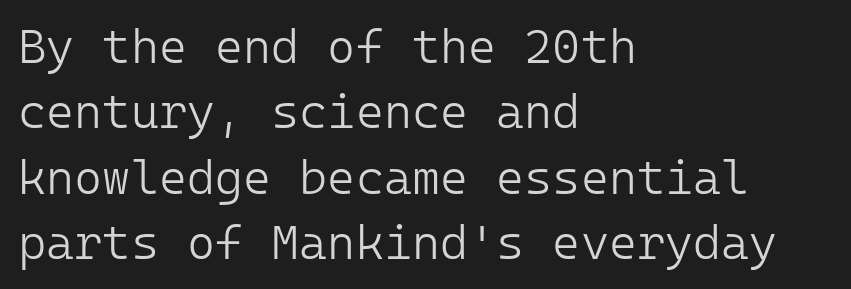
{"serif": "no", "italic": "no", "bold": "no", "weight": "light", "width": "normal", "stroke_contrast": "low", "x_height": "medium", "underline": "no", "align": "left", "line_spacing": "normal", "line_spacing_ratio": 1.36, "letter_spacing": "normal", "letter_spacing_em": 0.0, "glyph_px": 48}
